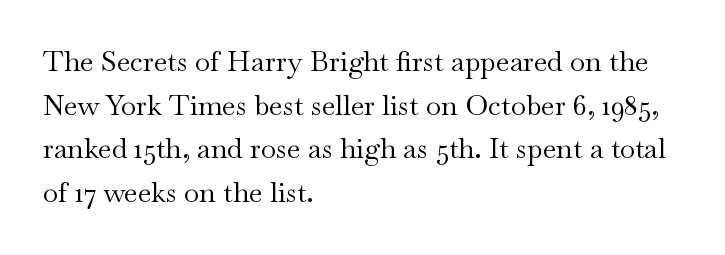
{"serif": "yes", "italic": "no", "bold": "no", "weight": "regular", "width": "wide", "stroke_contrast": "medium", "x_height": "small", "monospaced": "no", "underline": "no", "align": "left", "line_spacing": "normal", "line_spacing_ratio": 1.56, "letter_spacing": "normal", "letter_spacing_em": 0.0, "glyph_px": 28}
